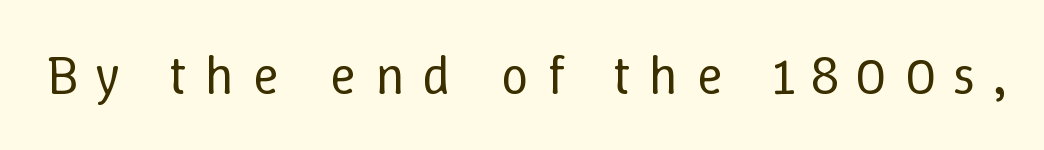
The image shows 55 px regular-weight type, upright; set unusually wide letter spacing (+0.33 em), not underlined; low stroke contrast and a medium x-height.
